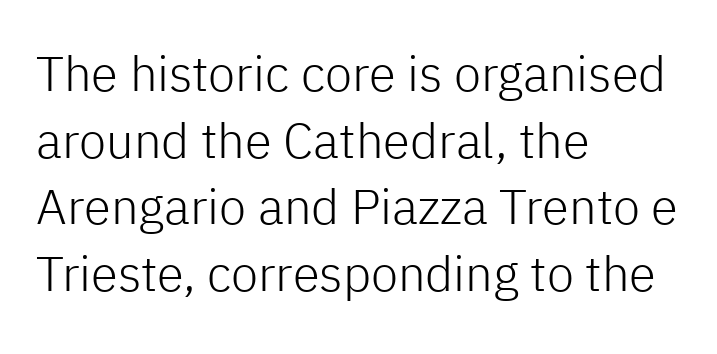
Q: Is the text bold? A: No.
Q: Is the text italic (slanted)? A: No, it is upright.
Q: Is the typeface a serif or a sans-serif typeface? A: Sans-serif.
Q: Is the text underlined? A: No.
Q: How is the paragraph aligned? A: Left-aligned.
Q: Is the spacing between letters normal or unusually wide? A: Normal.
Q: Is the spacing between lines tight, normal or loose? A: Normal.
Q: Width (condensed, normal, or wide)? A: Normal.
Q: Stroke contrast? A: Low.
Q: x-height? A: Medium.
Q: Monospaced? A: No.
